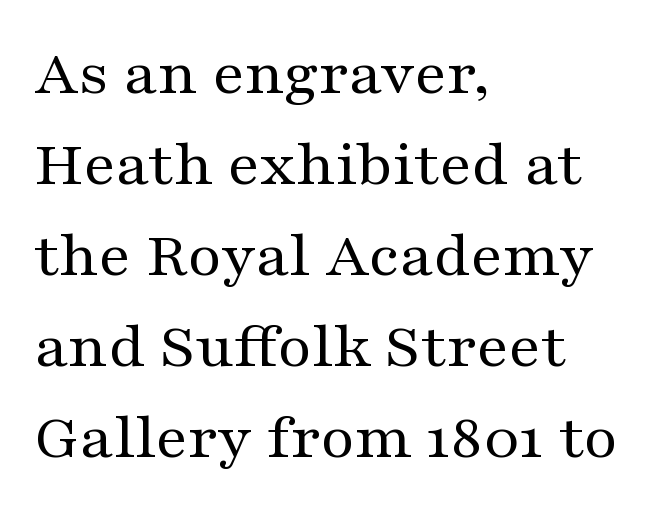
{"serif": "yes", "italic": "no", "bold": "no", "weight": "regular", "width": "wide", "stroke_contrast": "medium", "x_height": "medium", "monospaced": "no", "underline": "no", "align": "left", "line_spacing": "normal", "line_spacing_ratio": 1.38, "letter_spacing": "normal", "letter_spacing_em": 0.0, "glyph_px": 66}
